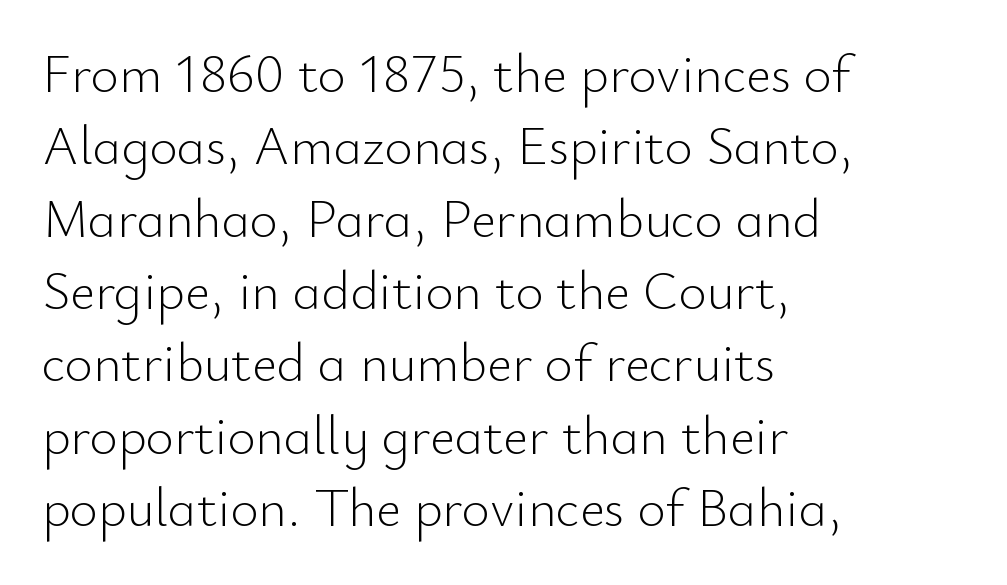
Does the lettering tilt? It doesn't — this is upright. Each word holds together tightly as a unit, with standard inter-letter gaps. The letterforms sit at book weight or below. A clean baseline with only descenders dipping below it. A typesetter would call this proportional, since set widths differ per character. Line beginnings align vertically; line endings do not.
